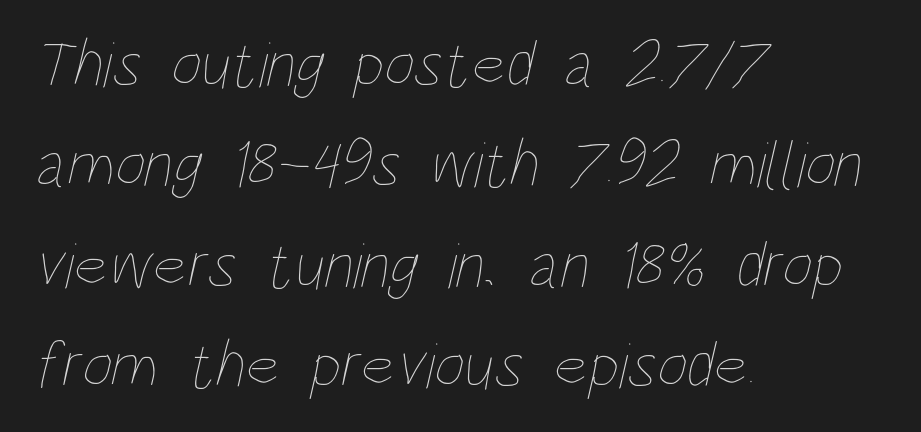
{"bold": "no", "weight": "thin", "width": "condensed", "stroke_contrast": "low", "x_height": "large", "monospaced": "no", "underline": "no", "align": "left", "line_spacing": "normal", "line_spacing_ratio": 1.52, "letter_spacing": "normal", "letter_spacing_em": 0.0, "glyph_px": 66}
